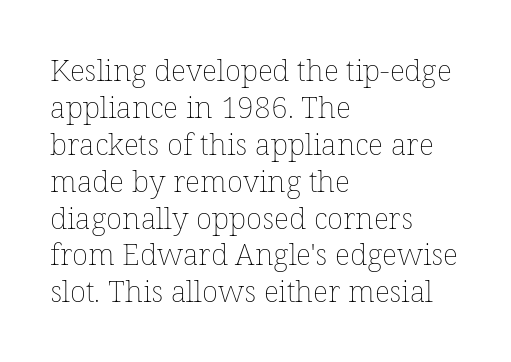
Only glyphs here, with clear space below each row. Here the glyphs are tracked normally, forming tight word shapes. Nope, not italic — everything's standing straight. Teacher's note: observe the even left margin — that is flush-left alignment.
